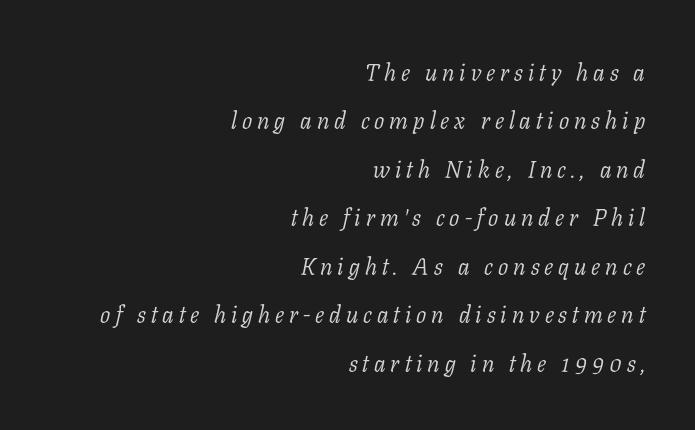
The image shows 24 px text type, italic (leaning right); set right-aligned, loose line spacing (2.02x), unusually wide letter spacing (+0.21 em), not underlined.
